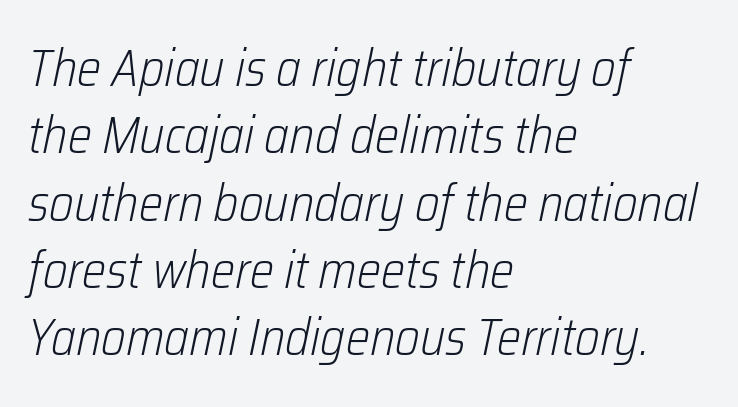
Q: Is the text bold? A: No.
Q: Is the text italic (slanted)? A: Yes, it leans right by about 12 degrees.
Q: Is the text underlined? A: No.
Q: How is the paragraph aligned? A: Left-aligned.
Q: Is the spacing between letters normal or unusually wide? A: Normal.
Q: Is the spacing between lines tight, normal or loose? A: Normal.
Q: Width (condensed, normal, or wide)? A: Condensed.
Q: Stroke contrast? A: Low.
Q: x-height? A: Medium.
Q: Monospaced? A: No.
